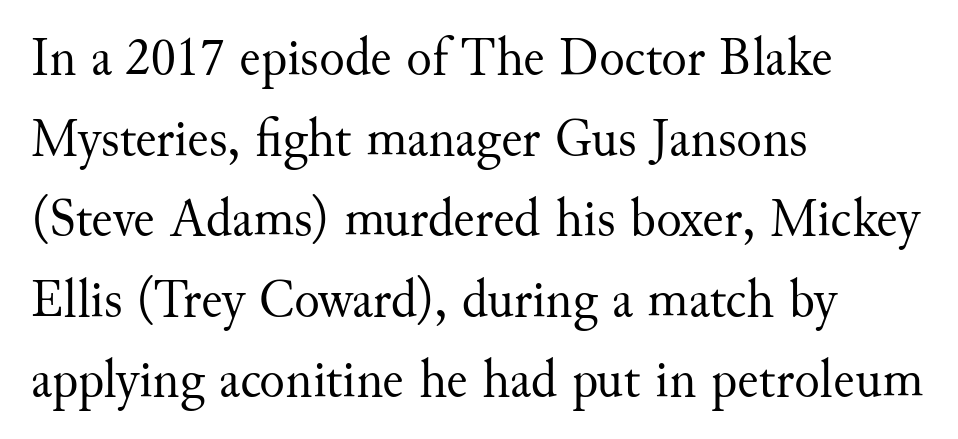
{"serif": "yes", "italic": "no", "bold": "no", "weight": "regular", "width": "normal", "stroke_contrast": "medium", "x_height": "small", "monospaced": "no", "underline": "no", "align": "left", "line_spacing": "normal", "line_spacing_ratio": 1.52, "letter_spacing": "normal", "letter_spacing_em": 0.0, "glyph_px": 53}
